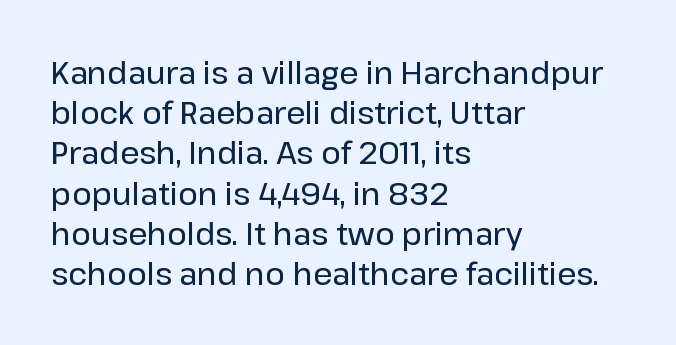
The image shows 30 px sans-serif type, upright; set left-aligned, normal line spacing (1.34x), normal letter spacing, not underlined; low stroke contrast and a medium x-height.
